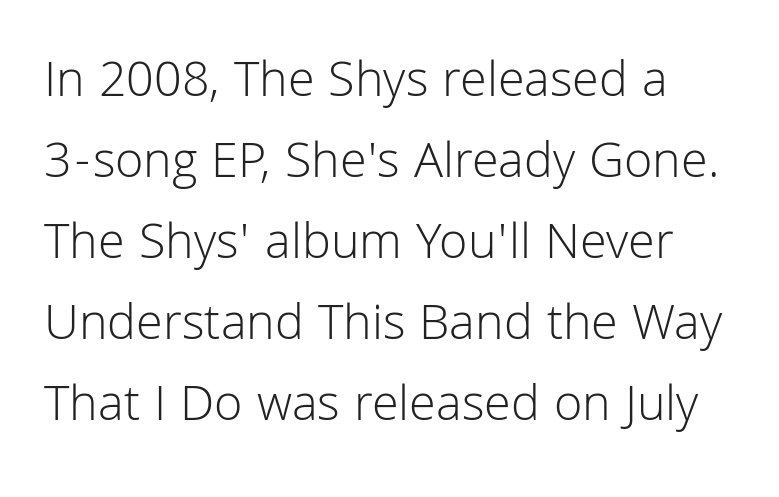
The image shows 52 px light sans-serif type, upright; set normal line spacing (1.56x), normal letter spacing, not underlined; low stroke contrast and a medium x-height.
